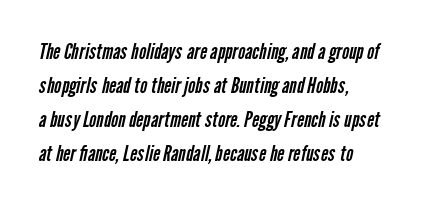
The passage shown is not underscored anywhere. Caption: face not bold, strokes unweighted. Tracking value appears to be zero — textbook default spacing. Leading: standard. The rag falls on the right side of this text block.
